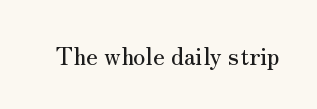
Observe the ordinary spacing: letters are neighbours, not strangers. Underline: absent. Rendered with straight, roman letterforms.
